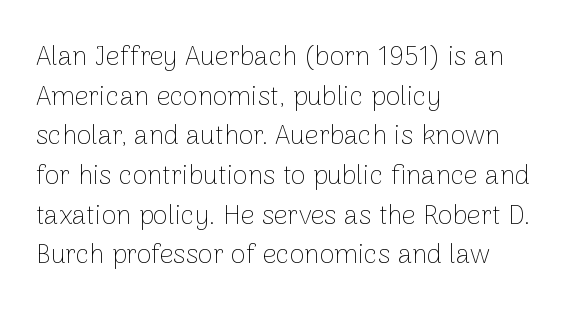
Notice how descenders clear the ascenders below comfortably — that's standard leading. Inter-character spacing is left at the font's built-in metrics. Bare-footed words on every line. The strokes are not fattened; the text isn't bold. A student would call this left alignment; a typographer would say flush left, rag right.
